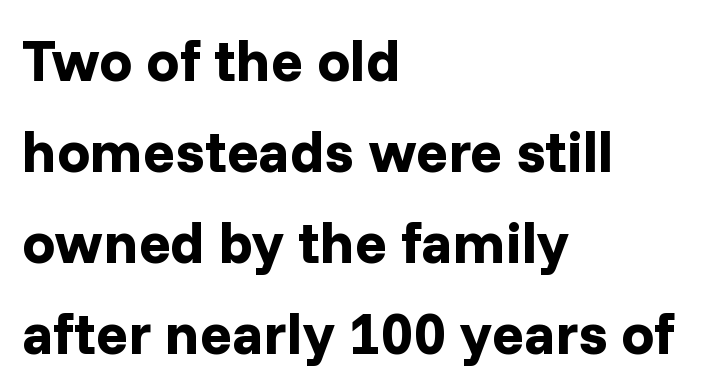
{"serif": "no", "italic": "no", "bold": "yes", "weight": "bold", "width": "normal", "stroke_contrast": "low", "x_height": "medium", "monospaced": "no", "underline": "no", "align": "left", "line_spacing": "normal", "line_spacing_ratio": 1.54, "letter_spacing": "normal", "letter_spacing_em": 0.0, "glyph_px": 59}
